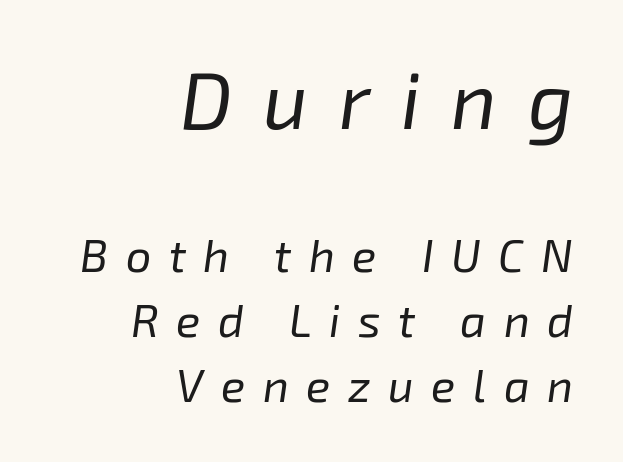
The image shows 79 px regular-weight type, italic (leaning right); set right-aligned, normal line spacing (1.44x), unusually wide letter spacing (+0.39 em), not underlined; the first (top) block is 1.76x larger; low stroke contrast and a medium x-height.
